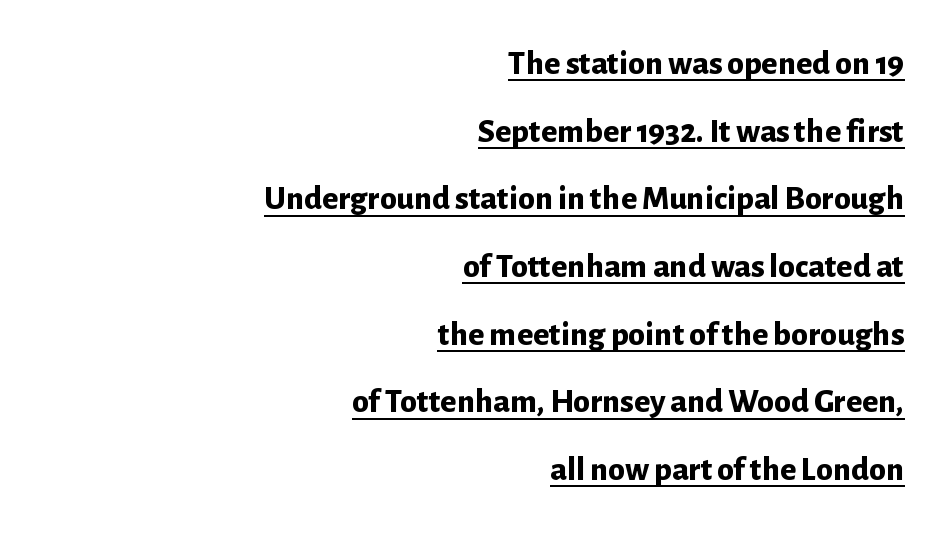
The typesetting leans heavy: a genuine bold. Think of a printed novel: that variable character pitch is what you see here. The words here are underlined. The letters stand upright; this is a roman face.
